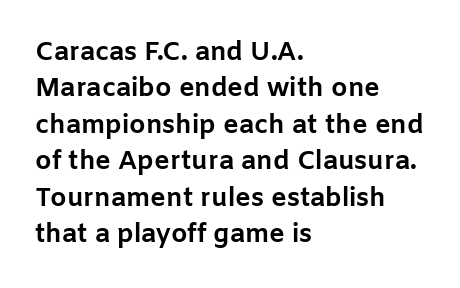
Characters remain perfectly vertical along every line. The passage is arranged the way most books set body copy — flush left. These lines sit exactly where default settings would place them. Nobody touched the tracking dial on this one. Descender tails drop into unmarked territory. Is the type bold? Yes — the strokes are clearly thick and heavy.
